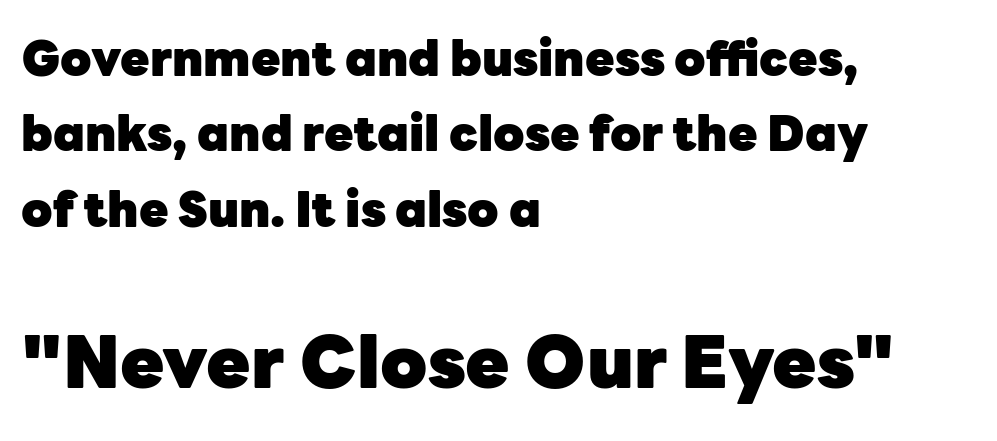
{"serif": "no", "italic": "no", "bold": "yes", "weight": "heavy", "width": "normal", "stroke_contrast": "low", "x_height": "medium", "monospaced": "no", "underline": "no", "align": "left", "line_spacing": "normal", "line_spacing_ratio": 1.57, "letter_spacing": "normal", "letter_spacing_em": 0.0, "larger_block": "second", "size_ratio": 1.5, "glyph_px": 72}
